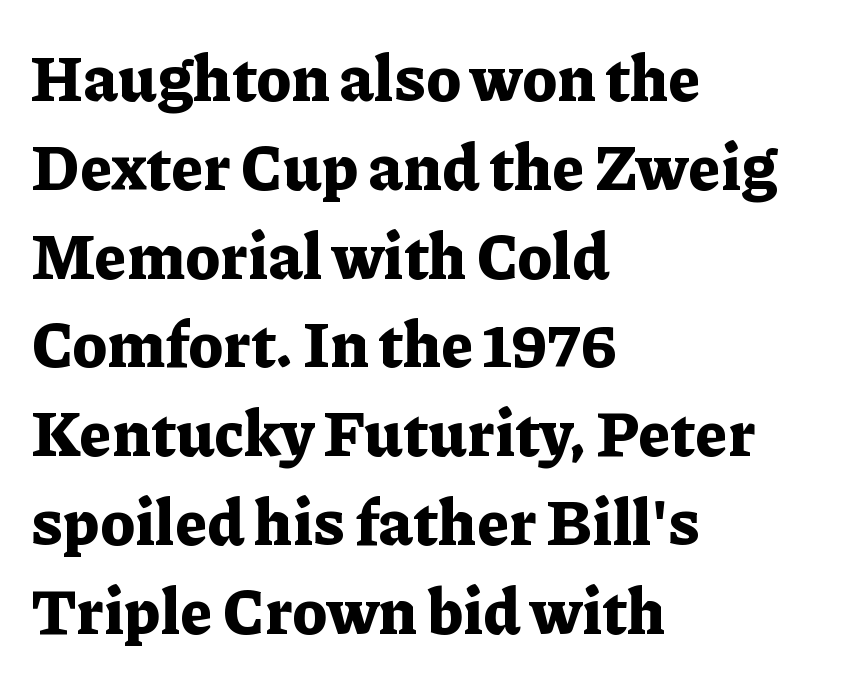
Typesetter's note: full bold, strokes at maximum text heaviness. These lines were composed using upright roman letters. Glance below the letters and you will spot only blank space. The rag falls on the right side of this text block. Here the glyphs are tracked normally, forming tight word shapes.
